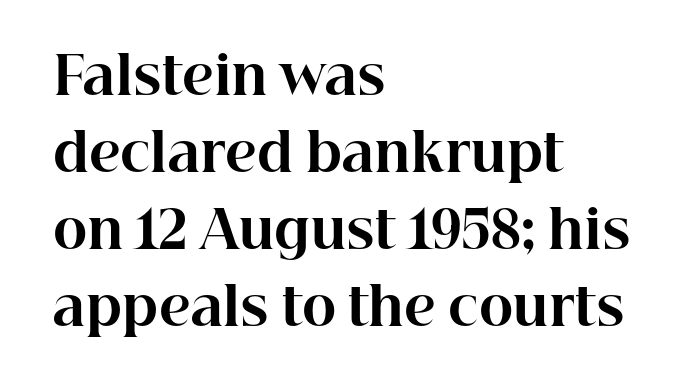
The letterforms sit shoulder to shoulder at normal distance. Check where the strokes stop: tiny serifs finish them off. Italic? Not at all — the glyphs are vertical. Line beginnings align vertically; line endings do not. The rendering uses a moderate line-height, typical for paragraphs.
